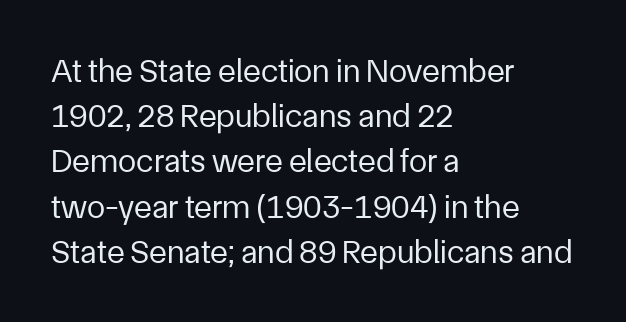
Varying glyph widths throughout — classic text-font behaviour. Underline: absent. The line texture is even and compact thanks to regular tracking. Does the type have serifs? No, each stem ends abruptly. What's the leading like? Ordinary, nothing unusual.
